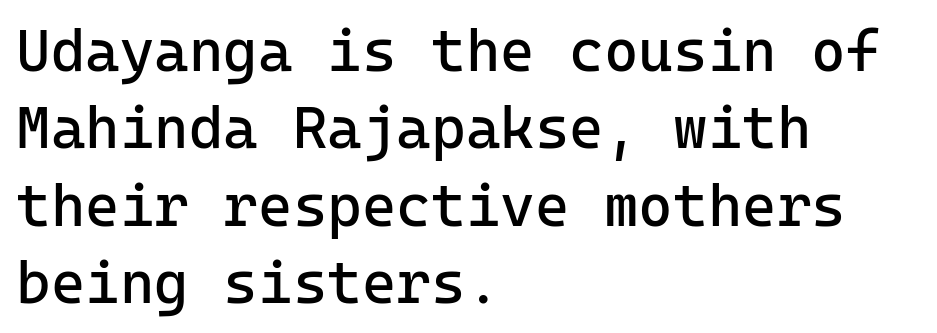
The image shows 59 px regular-weight sans-serif type, upright; set left-aligned, normal line spacing (1.31x), normal letter spacing, not underlined; low stroke contrast and a medium x-height.
